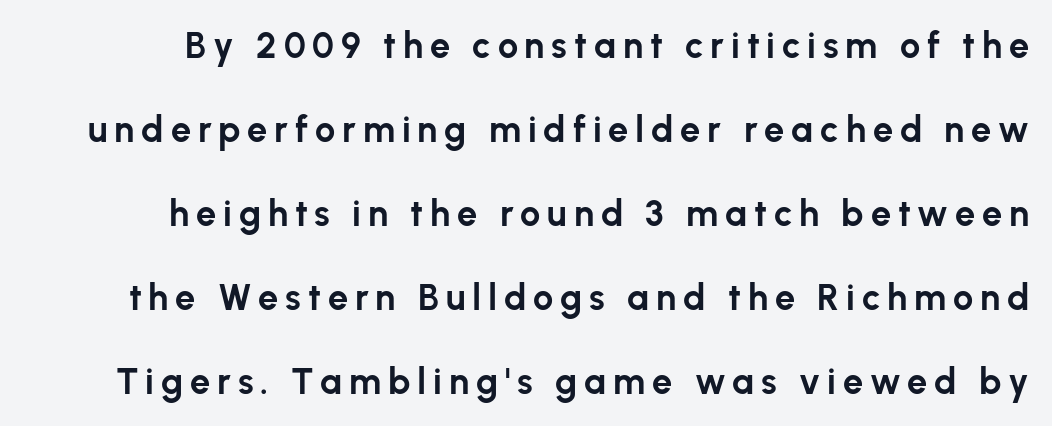
Q: Is the text bold? A: Yes.
Q: Is the text italic (slanted)? A: No, it is upright.
Q: Is the typeface a serif or a sans-serif typeface? A: Sans-serif.
Q: Is the text underlined? A: No.
Q: Is the spacing between lines tight, normal or loose? A: Loose.
Q: Width (condensed, normal, or wide)? A: Normal.
Q: Stroke contrast? A: Low.
Q: x-height? A: Medium.
Q: Monospaced? A: No.
